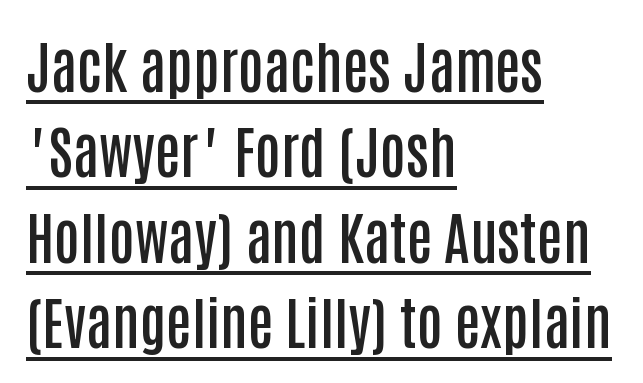
Q: Is the text bold? A: Semi-bold.
Q: Is the text italic (slanted)? A: No, it is upright.
Q: Is the typeface a serif or a sans-serif typeface? A: Sans-serif.
Q: Is the text underlined? A: Yes.
Q: How is the paragraph aligned? A: Left-aligned.
Q: Is the spacing between letters normal or unusually wide? A: Normal.
Q: Is the spacing between lines tight, normal or loose? A: Normal.
Q: Width (condensed, normal, or wide)? A: Condensed.
Q: Stroke contrast? A: Low.
Q: x-height? A: Large.
Q: Monospaced? A: No.
